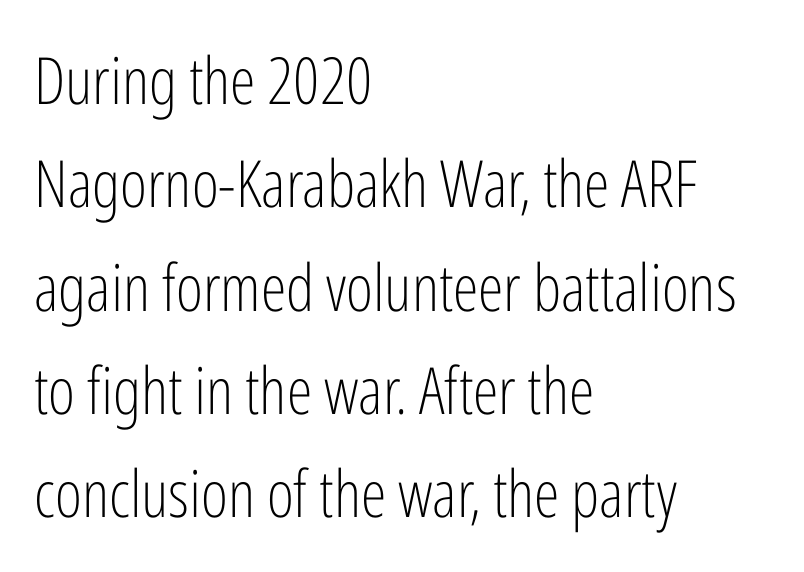
The image shows 65 px light, condensed sans-serif type, upright; set left-aligned, normal line spacing (1.59x), normal letter spacing, not underlined; low stroke contrast and a medium x-height.
